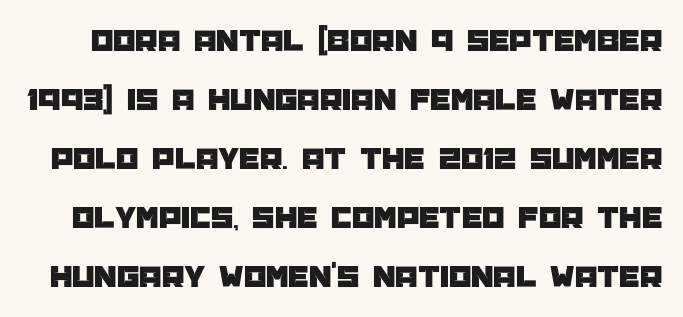
Q: Is the text italic (slanted)? A: No, it is upright.
Q: Is the typeface a serif or a sans-serif typeface? A: Sans-serif.
Q: Is the text underlined? A: No.
Q: Is the spacing between letters normal or unusually wide? A: Normal.
Q: Width (condensed, normal, or wide)? A: Normal.
Q: Stroke contrast? A: Low.
Q: x-height? A: Large.
Q: Monospaced? A: No.
